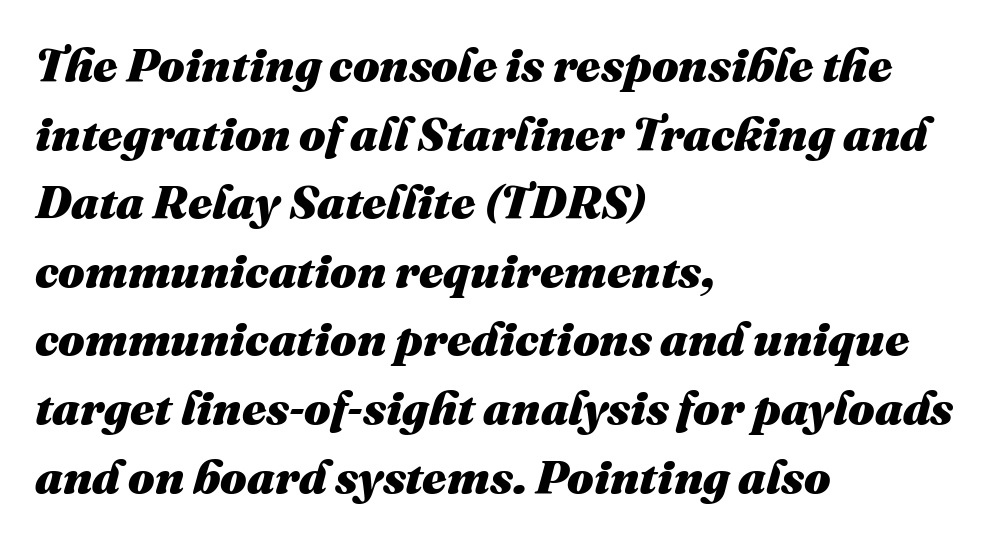
The image shows 47 px heavy type, italic (leaning right); set left-aligned, normal line spacing (1.46x), normal letter spacing, not underlined; medium stroke contrast and a medium x-height.
